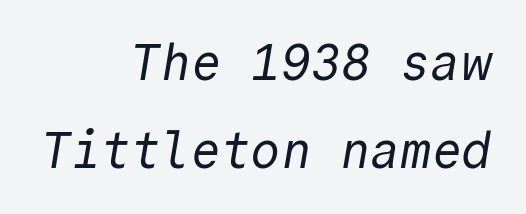
{"serif": "no", "bold": "no", "weight": "regular", "width": "normal", "x_height": "medium", "monospaced": "yes", "underline": "no", "align": "right", "line_spacing_ratio": 1.77, "letter_spacing": "normal", "letter_spacing_em": 0.0, "glyph_px": 50}
